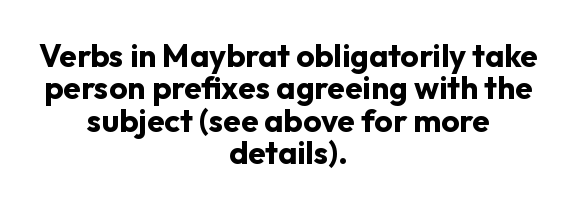
Q: Is the text bold? A: Yes.
Q: Is the text italic (slanted)? A: No, it is upright.
Q: Is the typeface a serif or a sans-serif typeface? A: Sans-serif.
Q: Is the text underlined? A: No.
Q: How is the paragraph aligned? A: Centered.
Q: Is the spacing between letters normal or unusually wide? A: Normal.
Q: Is the spacing between lines tight, normal or loose? A: Tight.
Q: Width (condensed, normal, or wide)? A: Normal.
Q: Stroke contrast? A: Low.
Q: x-height? A: Medium.
Q: Monospaced? A: No.
